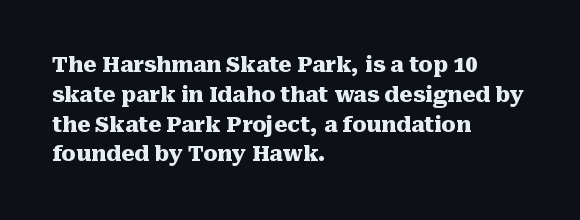
The image shows 21 px bold type, upright; set left-aligned, normal line spacing (1.42x), normal letter spacing, not underlined.
